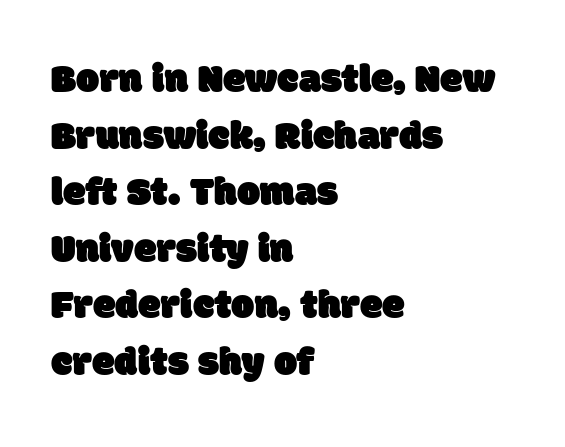
Q: Is the typeface a serif or a sans-serif typeface? A: Sans-serif.
Q: Is the text underlined? A: No.
Q: How is the paragraph aligned? A: Left-aligned.
Q: Is the spacing between letters normal or unusually wide? A: Normal.
Q: Is the spacing between lines tight, normal or loose? A: Normal.
Q: Width (condensed, normal, or wide)? A: Normal.
Q: Stroke contrast? A: Low.
Q: x-height? A: Large.
Q: Monospaced? A: No.
